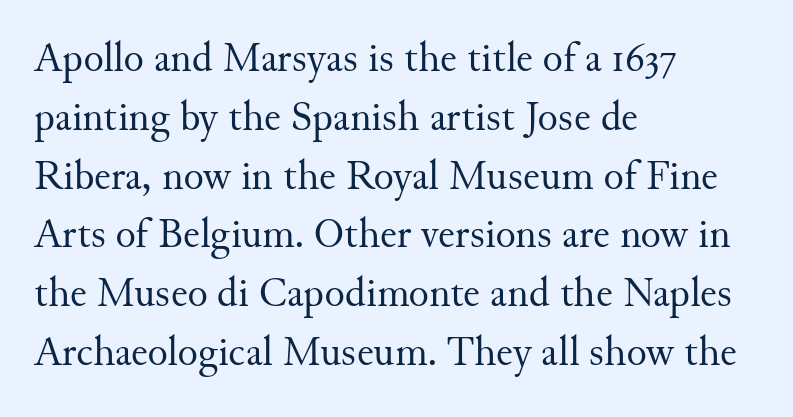
Q: Is the text bold? A: No.
Q: Is the text italic (slanted)? A: No, it is upright.
Q: Is the typeface a serif or a sans-serif typeface? A: Serif.
Q: Is the text underlined? A: No.
Q: How is the paragraph aligned? A: Left-aligned.
Q: Is the spacing between letters normal or unusually wide? A: Normal.
Q: Is the spacing between lines tight, normal or loose? A: Normal.
Q: Width (condensed, normal, or wide)? A: Normal.
Q: Stroke contrast? A: Medium.
Q: x-height? A: Small.
Q: Monospaced? A: No.
